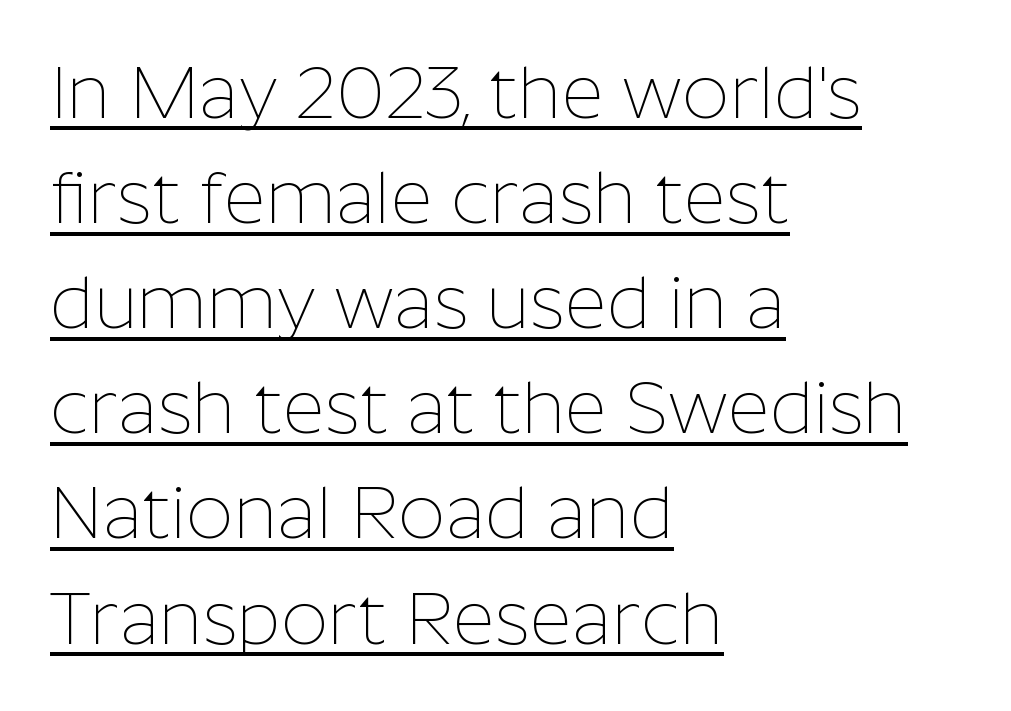
{"serif": "no", "italic": "no", "bold": "no", "weight": "thin", "width": "normal", "stroke_contrast": "low", "x_height": "medium", "monospaced": "no", "underline": "yes", "align": "left", "line_spacing": "normal", "line_spacing_ratio": 1.44, "letter_spacing": "normal", "letter_spacing_em": 0.0, "glyph_px": 73}
